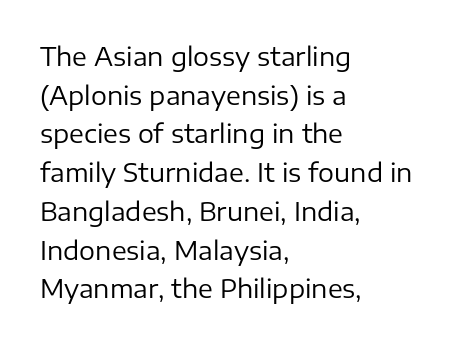
Q: Is the text bold? A: No.
Q: Is the text italic (slanted)? A: No, it is upright.
Q: Is the text underlined? A: No.
Q: How is the paragraph aligned? A: Left-aligned.
Q: Is the spacing between letters normal or unusually wide? A: Normal.
Q: Is the spacing between lines tight, normal or loose? A: Normal.
